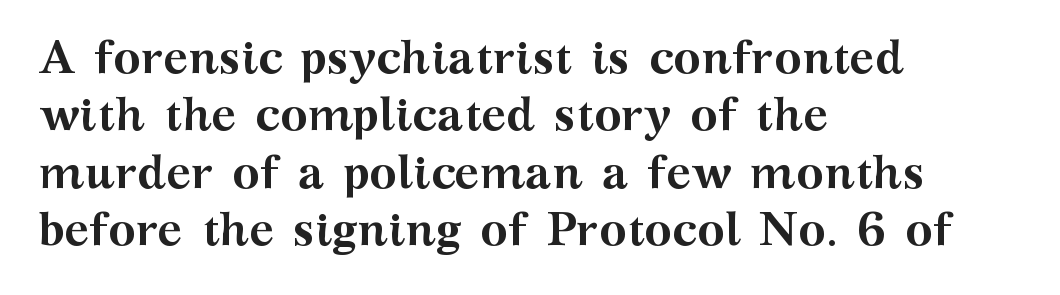
{"serif": "yes", "italic": "no", "bold": "yes", "weight": "semibold", "width": "wide", "stroke_contrast": "medium", "x_height": "medium", "monospaced": "no", "underline": "no", "align": "left", "line_spacing_ratio": 1.22, "letter_spacing": "normal", "letter_spacing_em": 0.0, "glyph_px": 47}
